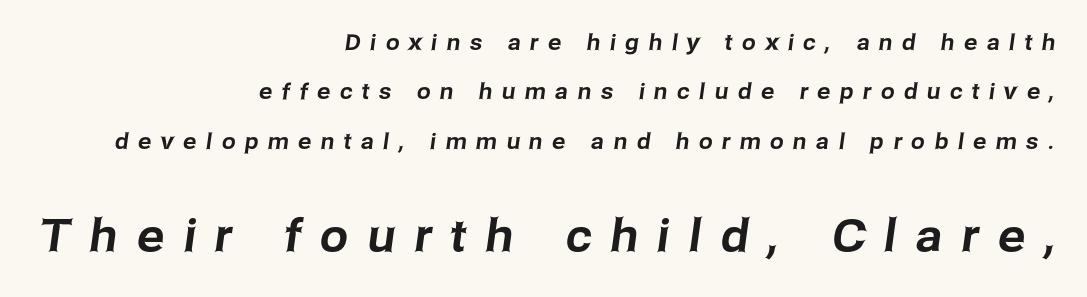
The image shows 45 px sans-serif type; set right-aligned, loose line spacing (2.25x), unusually wide letter spacing (+0.43 em), not underlined; the second (bottom) block is 2.05x larger; low stroke contrast and a medium x-height.
